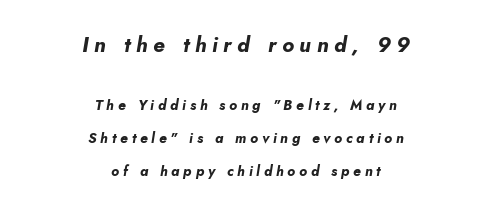
{"italic": "yes", "lean": "right", "slant_degrees": 5, "bold": "yes", "underline": "no", "align": "center", "line_spacing": "loose", "line_spacing_ratio": 2.36, "letter_spacing": "wide", "letter_spacing_em": 0.27, "larger_block": "first", "size_ratio": 1.5, "glyph_px": 21}
